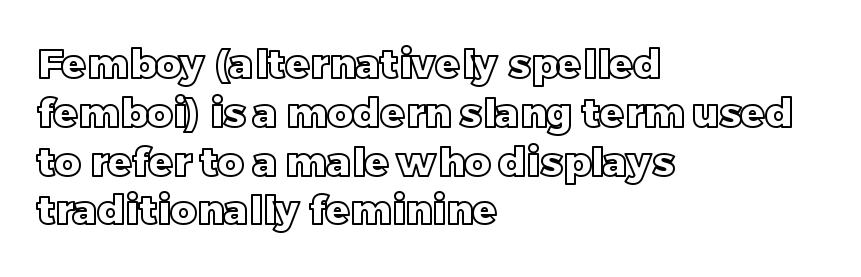
Q: Is the text italic (slanted)? A: No, it is upright.
Q: Is the text underlined? A: No.
Q: How is the paragraph aligned? A: Left-aligned.
Q: Is the spacing between letters normal or unusually wide? A: Normal.
Q: Width (condensed, normal, or wide)? A: Normal.
Q: x-height? A: Large.
Q: Monospaced? A: No.
